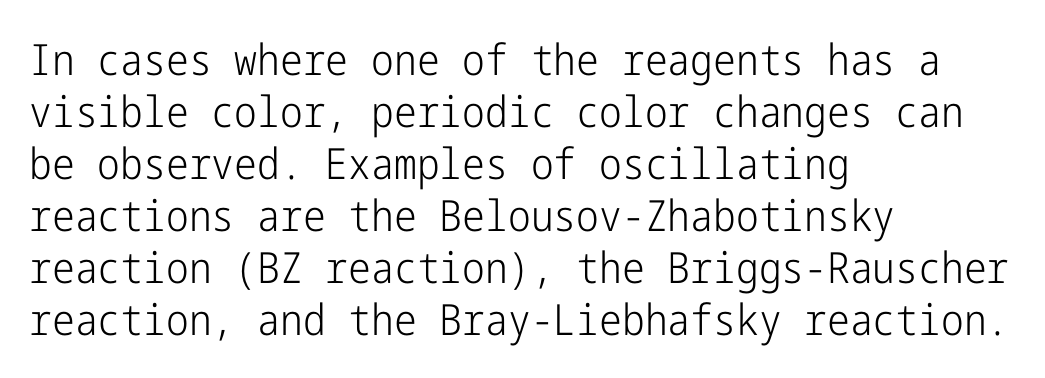
The image shows 43 px light, condensed sans-serif type, upright; set left-aligned, line spacing 1.21x, normal letter spacing, not underlined; low stroke contrast and a medium x-height.
